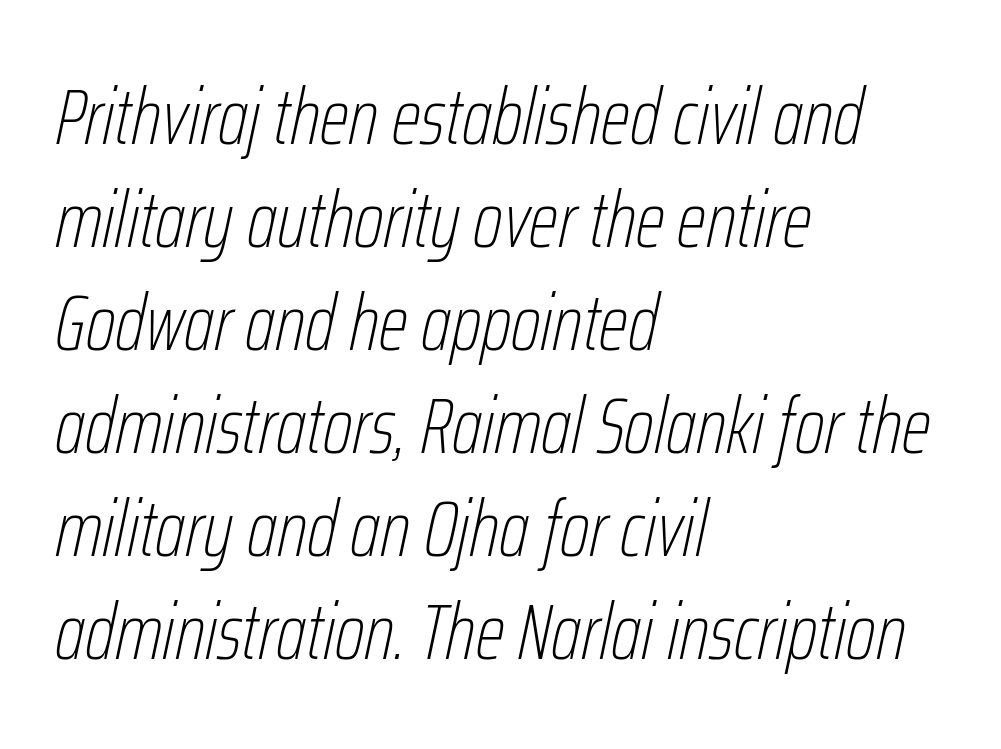
Q: Is the text bold? A: No.
Q: Is the text italic (slanted)? A: Yes, it leans right by about 12 degrees.
Q: Is the text underlined? A: No.
Q: How is the paragraph aligned? A: Left-aligned.
Q: Is the spacing between letters normal or unusually wide? A: Normal.
Q: Is the spacing between lines tight, normal or loose? A: Normal.
Q: Width (condensed, normal, or wide)? A: Condensed.
Q: Stroke contrast? A: Low.
Q: x-height? A: Medium.
Q: Monospaced? A: No.
